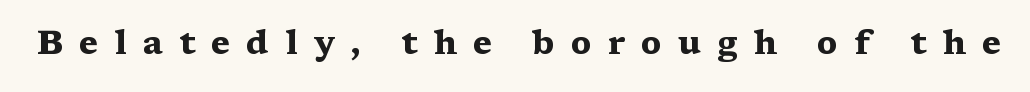
{"serif": "yes", "italic": "no", "bold": "yes", "weight": "heavy", "width": "wide", "stroke_contrast": "medium", "x_height": "medium", "monospaced": "no", "underline": "no", "letter_spacing": "wide", "letter_spacing_em": 0.49, "glyph_px": 33}
